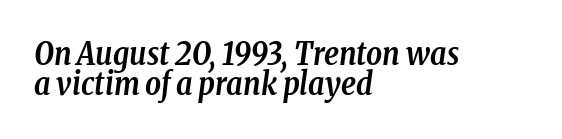
Q: Is the text bold? A: Yes.
Q: Is the text italic (slanted)? A: Yes, it leans right by about 8 degrees.
Q: Is the typeface a serif or a sans-serif typeface? A: Serif.
Q: Is the text underlined? A: No.
Q: How is the paragraph aligned? A: Left-aligned.
Q: Is the spacing between letters normal or unusually wide? A: Normal.
Q: Is the spacing between lines tight, normal or loose? A: Tight.
Q: Width (condensed, normal, or wide)? A: Condensed.
Q: Stroke contrast? A: Low.
Q: x-height? A: Medium.
Q: Monospaced? A: No.
